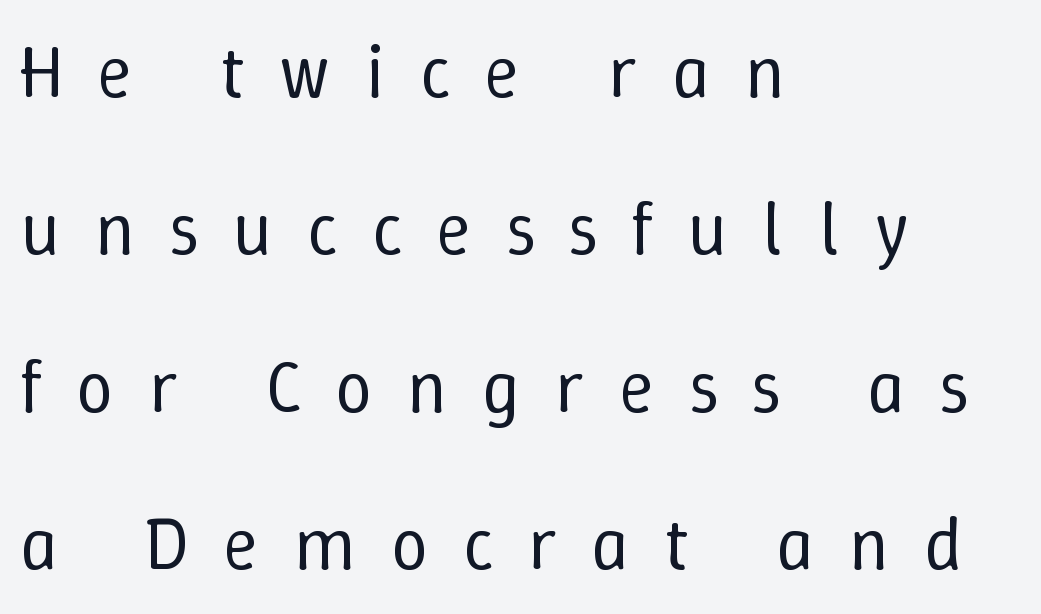
Nope, not italic — everything's standing straight. Leftover space on each line is placed entirely after the last word. The rendering uses a large line-height, opening up the rows. The strip under each line holds only bare page.
